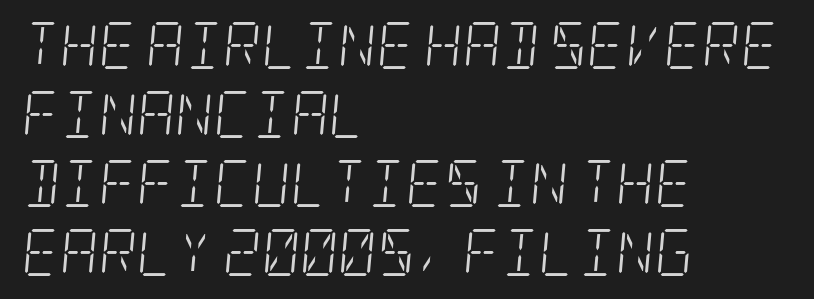
The image shows 47 px light, condensed serif type, italic (leaning right); set left-aligned, normal line spacing (1.47x), normal letter spacing, not underlined; low stroke contrast and a large x-height.
